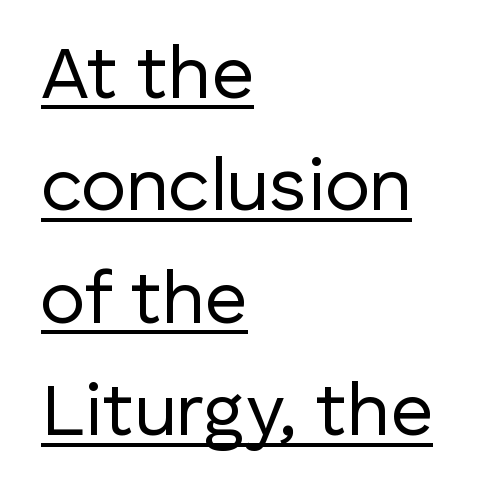
{"serif": "no", "italic": "no", "bold": "no", "weight": "regular", "width": "normal", "stroke_contrast": "low", "x_height": "medium", "monospaced": "no", "underline": "yes", "align": "left", "line_spacing": "normal", "line_spacing_ratio": 1.5, "letter_spacing": "normal", "letter_spacing_em": 0.0, "glyph_px": 75}
